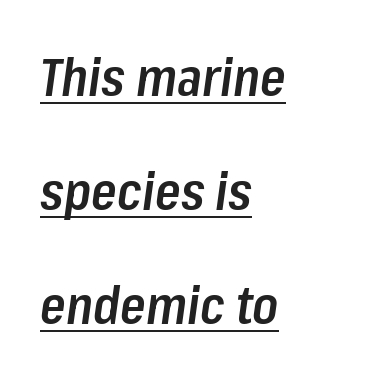
A baseline rule has been typeset under these characters. These lines are rendered in a variable-pitch font. Alignment: flush left. Yep, that's italic — everything's leaning. The passage shown is semibold, sitting just below true bold.
